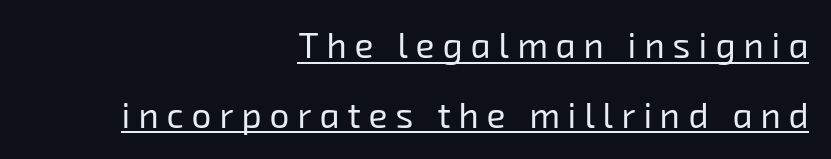
{"serif": "no", "bold": "no", "weight": "regular", "width": "normal", "stroke_contrast": "low", "x_height": "medium", "monospaced": "no", "underline": "yes", "align": "right", "line_spacing": "loose", "line_spacing_ratio": 1.99, "letter_spacing": "wide", "letter_spacing_em": 0.23, "glyph_px": 35}
